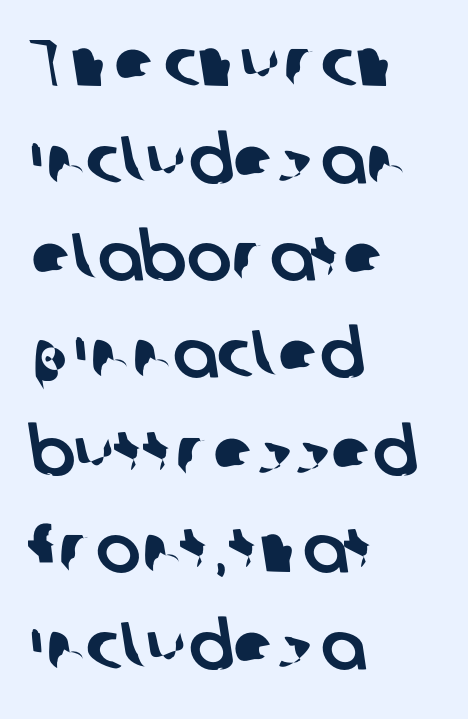
Q: Is the typeface a serif or a sans-serif typeface? A: Sans-serif.
Q: Is the text underlined? A: No.
Q: How is the paragraph aligned? A: Left-aligned.
Q: Is the spacing between letters normal or unusually wide? A: Normal.
Q: Is the spacing between lines tight, normal or loose? A: Normal.
Q: Width (condensed, normal, or wide)? A: Normal.
Q: Stroke contrast? A: Low.
Q: x-height? A: Medium.
Q: Monospaced? A: No.
